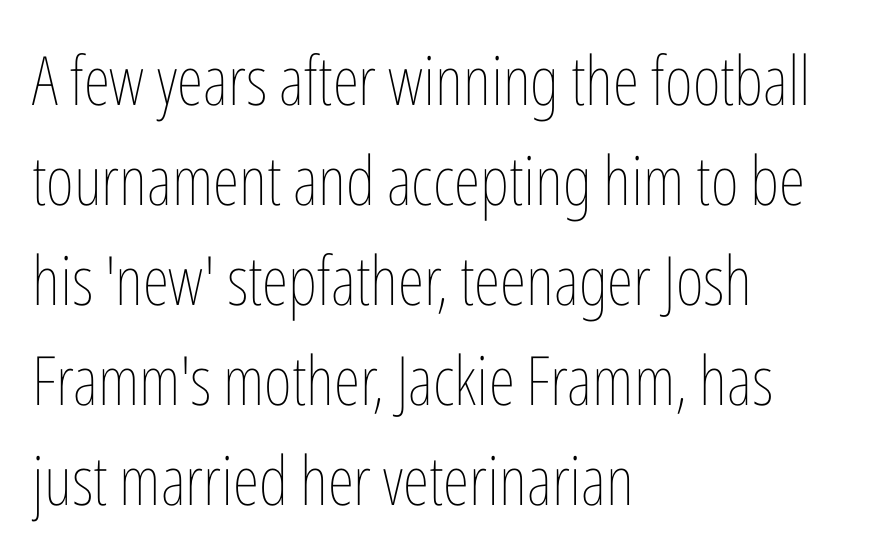
{"italic": "no", "bold": "no", "weight": "thin", "width": "condensed", "stroke_contrast": "low", "x_height": "medium", "monospaced": "no", "underline": "no", "align": "left", "line_spacing": "normal", "line_spacing_ratio": 1.47, "letter_spacing": "normal", "letter_spacing_em": 0.0, "glyph_px": 68}
